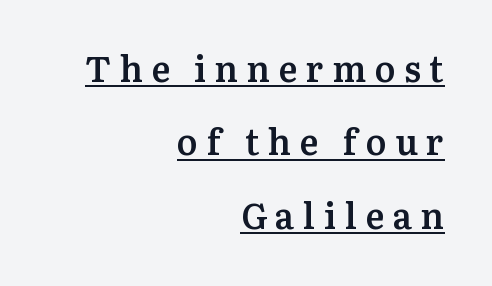
Q: Is the text bold? A: Semi-bold.
Q: Is the text italic (slanted)? A: No, it is upright.
Q: Is the typeface a serif or a sans-serif typeface? A: Serif.
Q: Is the text underlined? A: Yes.
Q: How is the paragraph aligned? A: Right-aligned.
Q: Is the spacing between letters normal or unusually wide? A: Unusually wide.
Q: Is the spacing between lines tight, normal or loose? A: Loose.
Q: Width (condensed, normal, or wide)? A: Normal.
Q: Stroke contrast? A: Medium.
Q: x-height? A: Medium.
Q: Monospaced? A: No.
